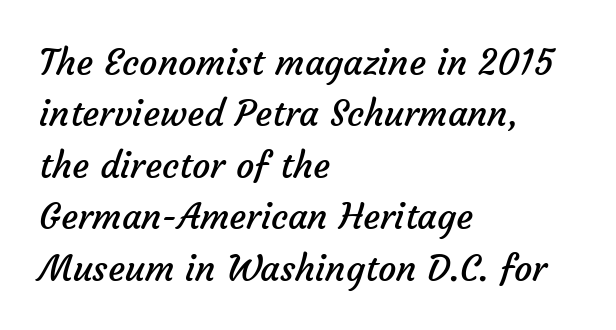
Anything drawn beneath the words? Only blank space. Casual observation: everything's shoved over to the left. You could not count columns in this text — the font is proportionally spaced. Standard letterfit; no display-style spreading of the glyphs. Serif or sans? Sans — the stroke terminals are bare. No chunkiness to these letters — they're not bold.
